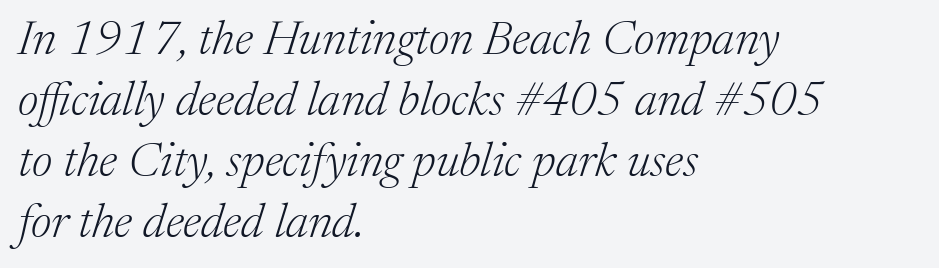
Q: Is the text bold? A: No.
Q: Is the text italic (slanted)? A: Yes, it leans right by about 17 degrees.
Q: Is the typeface a serif or a sans-serif typeface? A: Serif.
Q: Is the text underlined? A: No.
Q: How is the paragraph aligned? A: Left-aligned.
Q: Is the spacing between letters normal or unusually wide? A: Normal.
Q: Is the spacing between lines tight, normal or loose? A: Normal.
Q: Width (condensed, normal, or wide)? A: Normal.
Q: Stroke contrast? A: Medium.
Q: x-height? A: Medium.
Q: Monospaced? A: No.
